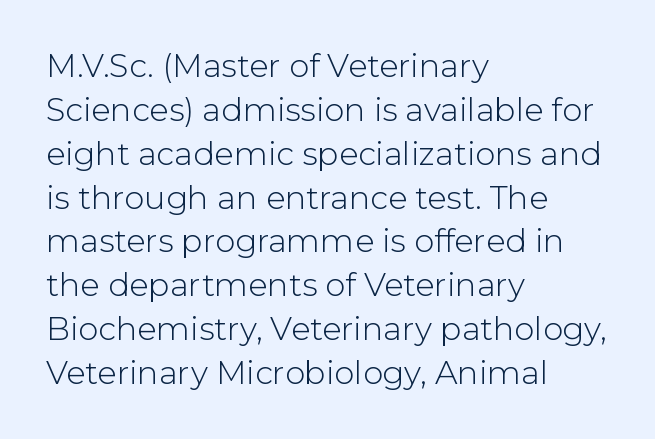
{"serif": "no", "italic": "no", "bold": "no", "weight": "light", "width": "normal", "stroke_contrast": "low", "x_height": "medium", "monospaced": "no", "underline": "no", "align": "left", "line_spacing": "normal", "line_spacing_ratio": 1.37, "letter_spacing": "normal", "letter_spacing_em": 0.0, "glyph_px": 32}
